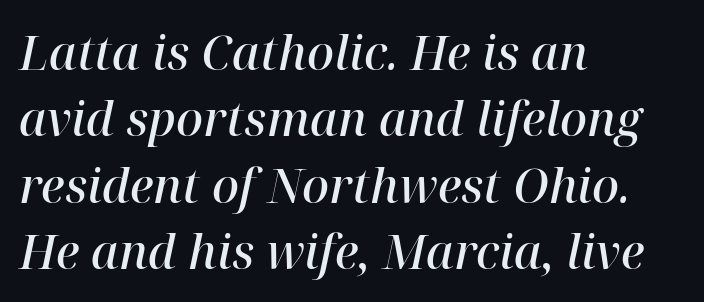
Q: Is the text bold? A: Semi-bold.
Q: Is the text italic (slanted)? A: Yes, it leans right by about 12 degrees.
Q: Is the typeface a serif or a sans-serif typeface? A: Serif.
Q: Is the text underlined? A: No.
Q: How is the paragraph aligned? A: Left-aligned.
Q: Is the spacing between letters normal or unusually wide? A: Normal.
Q: Is the spacing between lines tight, normal or loose? A: Normal.
Q: Width (condensed, normal, or wide)? A: Normal.
Q: Stroke contrast? A: High.
Q: x-height? A: Medium.
Q: Monospaced? A: No.
